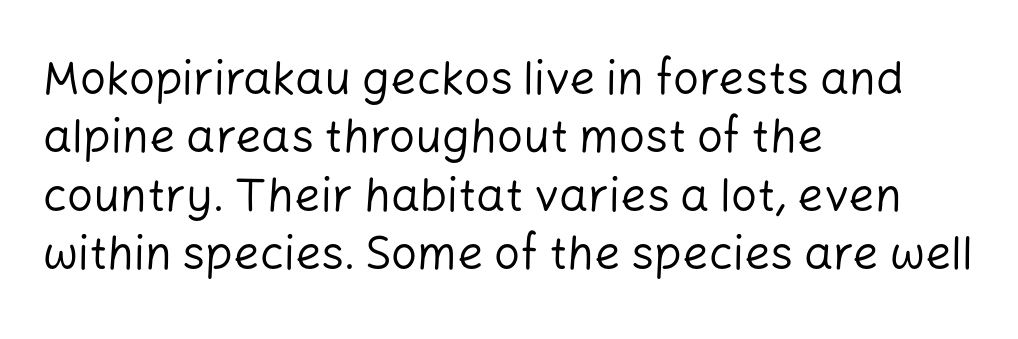
Q: Is the text bold? A: No.
Q: Is the text italic (slanted)? A: No, it is upright.
Q: Is the typeface a serif or a sans-serif typeface? A: Sans-serif.
Q: Is the text underlined? A: No.
Q: How is the paragraph aligned? A: Left-aligned.
Q: Is the spacing between letters normal or unusually wide? A: Normal.
Q: Is the spacing between lines tight, normal or loose? A: Normal.
Q: Width (condensed, normal, or wide)? A: Normal.
Q: Stroke contrast? A: Low.
Q: x-height? A: Medium.
Q: Monospaced? A: No.
